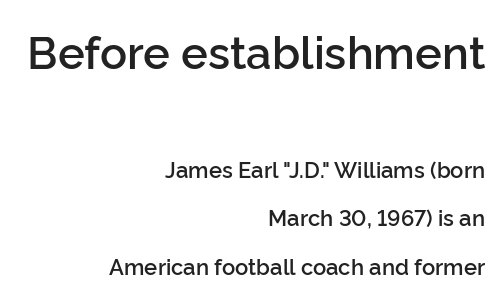
Q: Is the text bold? A: Semi-bold.
Q: Is the text italic (slanted)? A: No, it is upright.
Q: Is the typeface a serif or a sans-serif typeface? A: Sans-serif.
Q: Is the text underlined? A: No.
Q: How is the paragraph aligned? A: Right-aligned.
Q: Is the spacing between letters normal or unusually wide? A: Normal.
Q: Is the spacing between lines tight, normal or loose? A: Loose.
Q: Which block of text is set in a larger size, the first (top) or the second (bottom)? A: The first (top) one.
Q: Width (condensed, normal, or wide)? A: Normal.
Q: Stroke contrast? A: Low.
Q: x-height? A: Medium.
Q: Monospaced? A: No.
